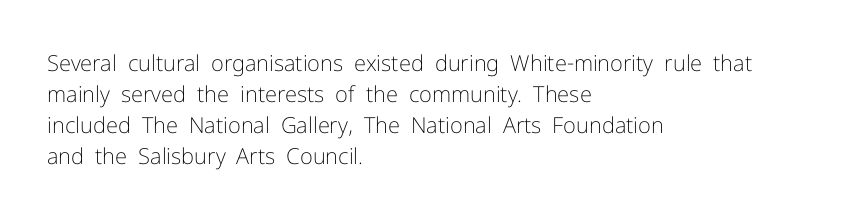
The words here are not underlined. Default kerning and tracking; the words read as compact shapes. The paragraph shown leans on its left margin. Posture: straight, roman, zero tilt. Vertical stems look standard width or narrower in stroke. Vertical spacing — default.
